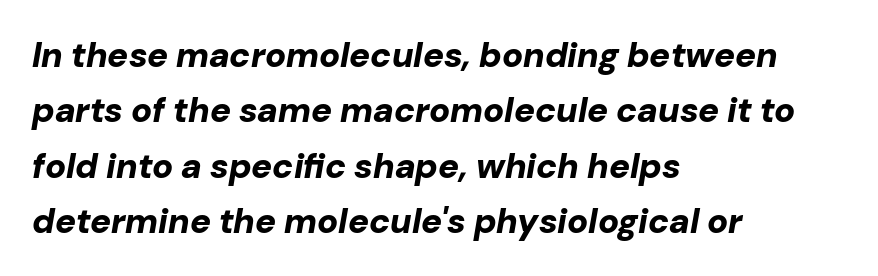
{"italic": "yes", "lean": "right", "slant_degrees": 10, "bold": "yes", "weight": "bold", "width": "normal", "stroke_contrast": "low", "x_height": "medium", "monospaced": "no", "underline": "no", "align": "left", "line_spacing": "normal", "line_spacing_ratio": 1.58, "letter_spacing": "normal", "letter_spacing_em": 0.0, "glyph_px": 35}
